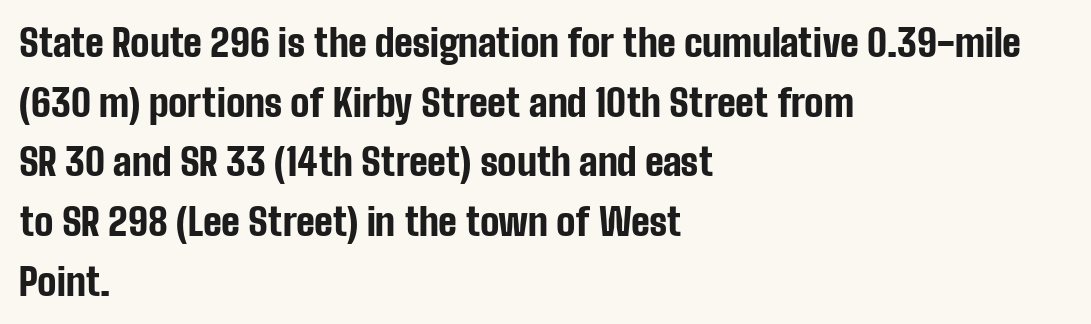
The image shows 38 px bold, condensed sans-serif type, upright; set left-aligned, normal line spacing (1.57x), normal letter spacing, not underlined; low stroke contrast and a medium x-height.
